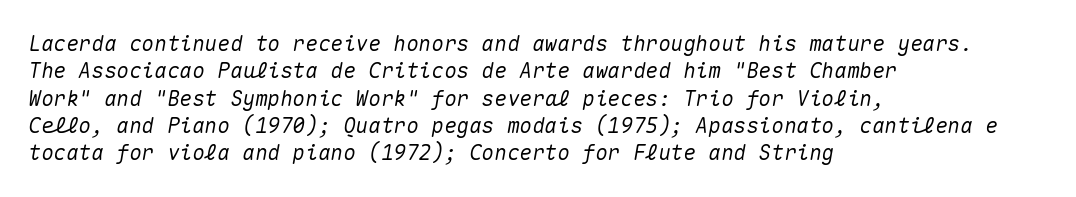
{"italic": "yes", "lean": "right", "slant_degrees": 10, "underline": "no", "align": "left", "line_spacing": "normal", "line_spacing_ratio": 1.3, "letter_spacing": "normal", "letter_spacing_em": 0.0, "glyph_px": 21}
